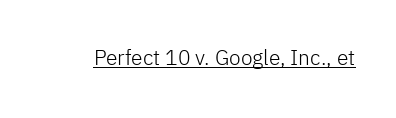
The image shows 21 px text type, upright; set normal letter spacing, underlined.
